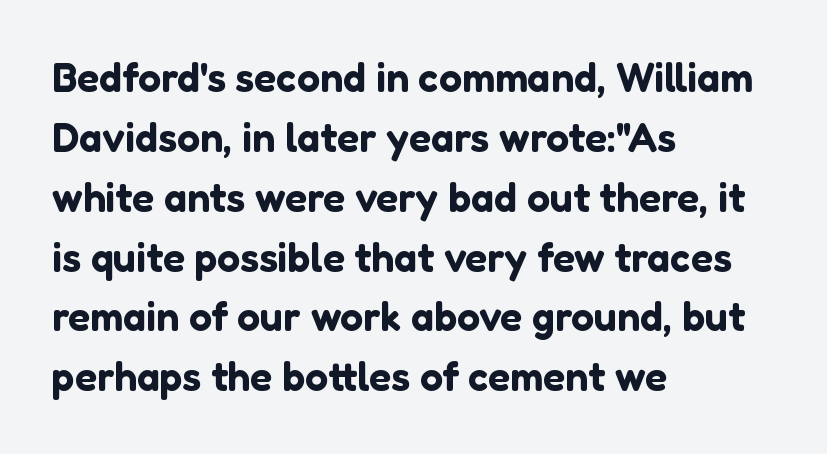
The image shows 41 px sans-serif type, upright; set left-aligned, normal line spacing (1.46x), normal letter spacing, not underlined; low stroke contrast and a medium x-height.
